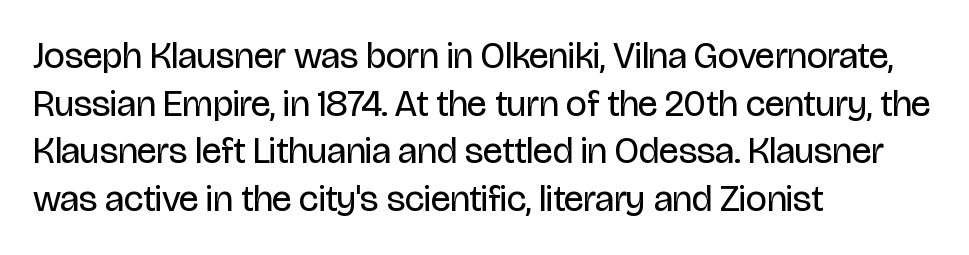
{"serif": "no", "italic": "no", "bold": "no", "weight": "regular", "width": "condensed", "stroke_contrast": "low", "x_height": "large", "monospaced": "no", "underline": "no", "align": "left", "line_spacing": "normal", "line_spacing_ratio": 1.29, "letter_spacing": "normal", "letter_spacing_em": 0.0, "glyph_px": 37}
